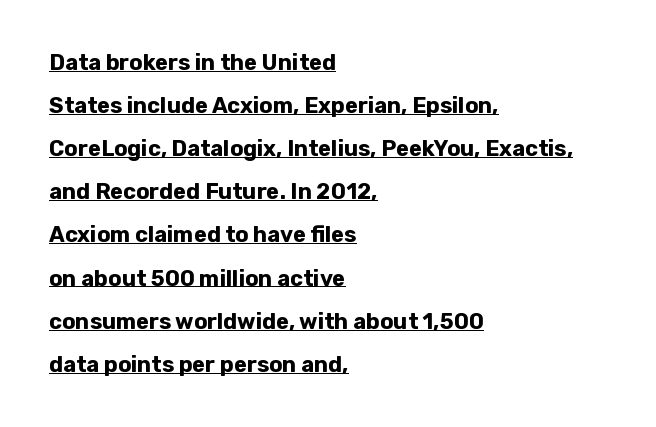
You could call the tracking neutral — neither tight nor loose. Whoever set this chose breathing room over compactness in the vertical rhythm. These lines stack with their left ends in a neat column. A typesetter would mark this as roman, not italic.
